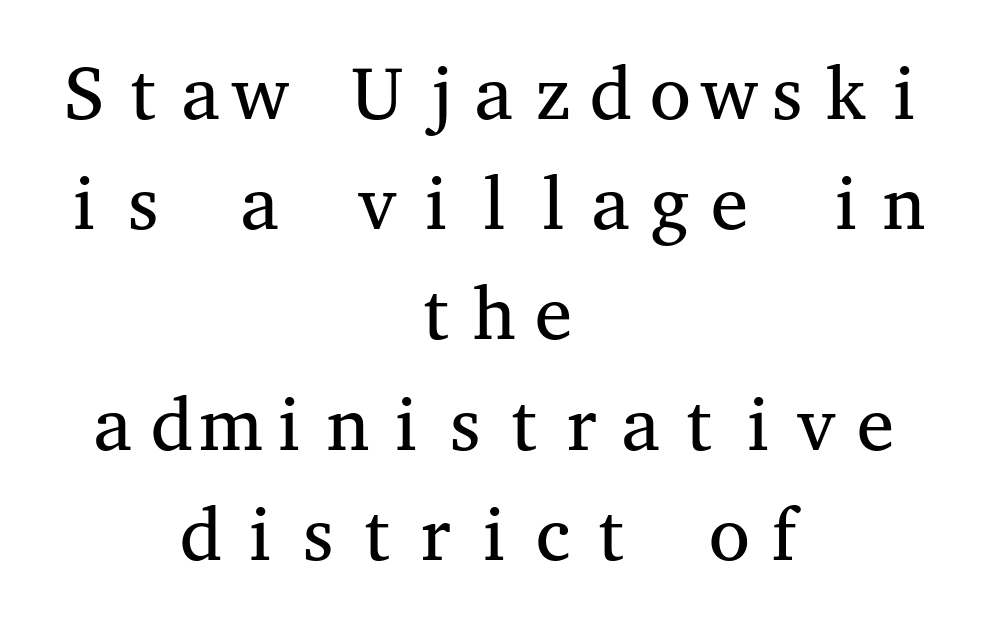
Monospaced: the letters line up in strict vertical columns. I'd call this a serif setting — the letters wear small feet. Unmarked baselines from the first word to the last. The lines sit at an ordinary, default distance from one another. Quick note: not italic, upright. Both edges are ragged and mirror each other, which tells us the setting is centered.
